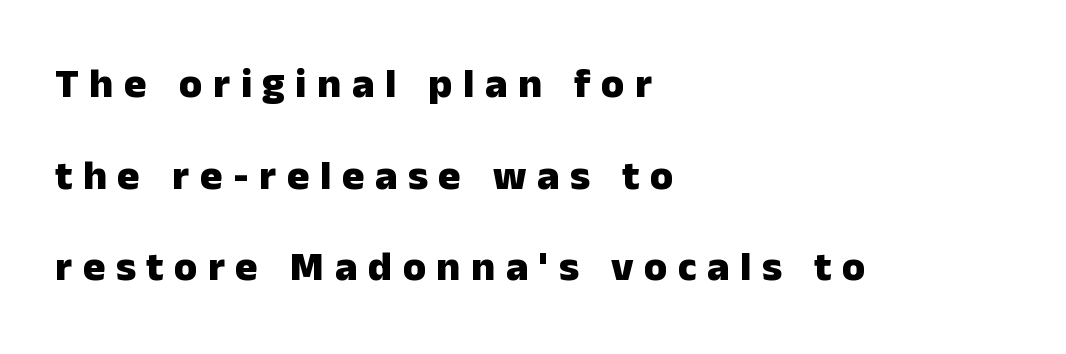
The image shows 42 px heavy sans-serif type, upright; set left-aligned, loose line spacing (2.18x), unusually wide letter spacing (+0.25 em), not underlined; low stroke contrast and a medium x-height.
